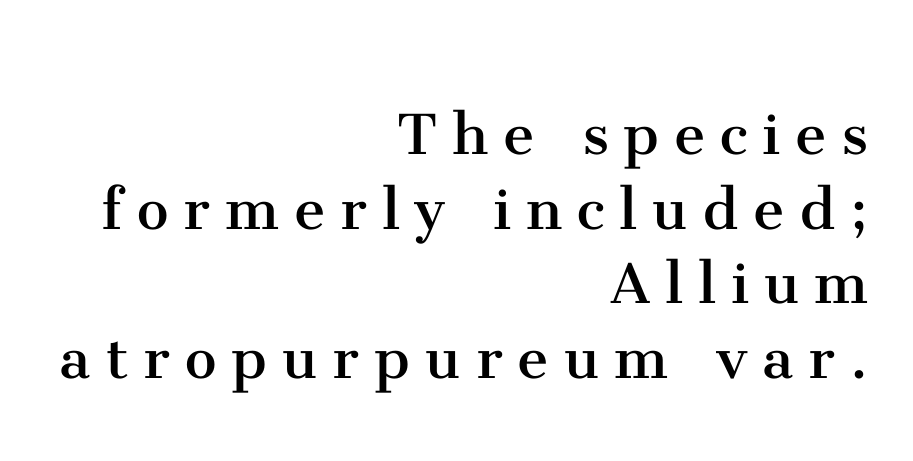
The face used here is proportionally spaced, like ordinary book or web type. The space between consecutive lines is stingy. Plain, unruled lines of type. Line ends are locked; line starts wander. The face looks like a standard text weight, possibly lighter.
